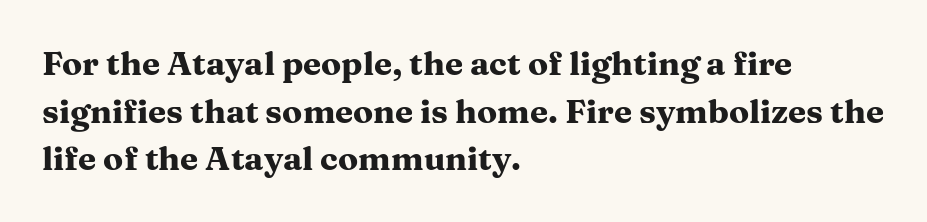
Q: Is the text bold? A: Yes.
Q: Is the text italic (slanted)? A: No, it is upright.
Q: Is the typeface a serif or a sans-serif typeface? A: Serif.
Q: Is the text underlined? A: No.
Q: How is the paragraph aligned? A: Left-aligned.
Q: Is the spacing between letters normal or unusually wide? A: Normal.
Q: Is the spacing between lines tight, normal or loose? A: Normal.
Q: Width (condensed, normal, or wide)? A: Wide.
Q: Stroke contrast? A: Medium.
Q: x-height? A: Medium.
Q: Monospaced? A: No.
